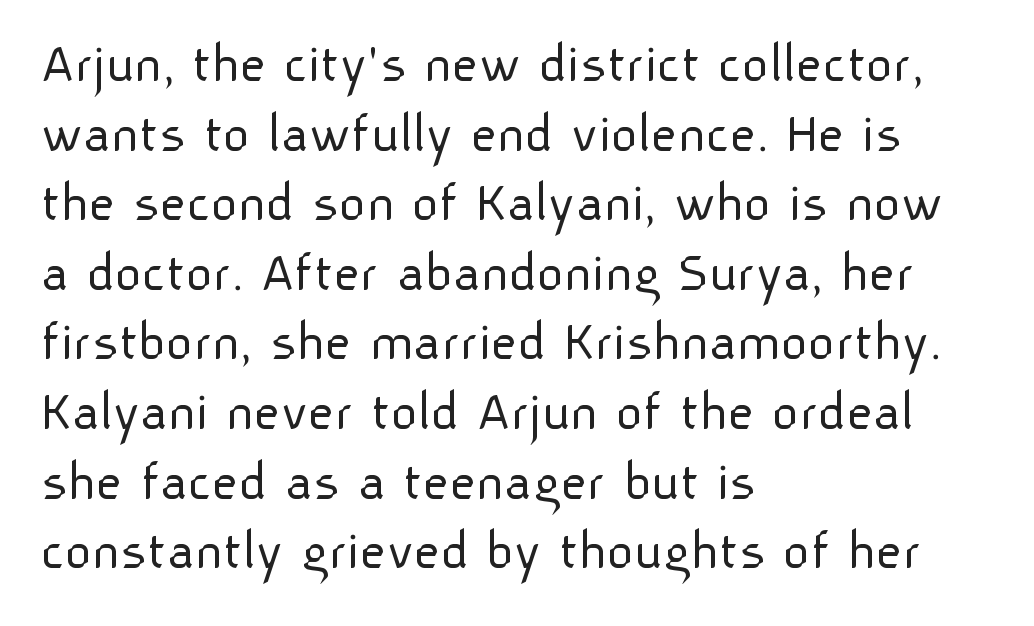
Character widths vary here, with narrow letters taking less room than wide ones. These lines keep a tight, regular rhythm from letter to letter. The letters carry no serifs — their stems end cleanly without finishing strokes. The zone under the glyphs is completely vacant. The strokes carry an ordinary text weight at most.
